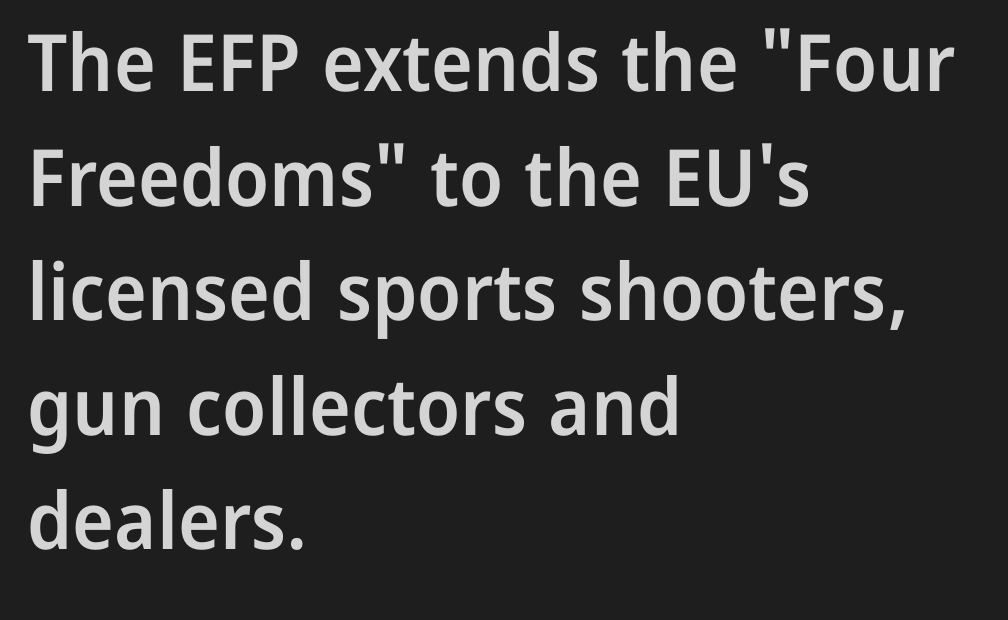
{"serif": "no", "italic": "no", "bold": "semi", "weight": "semibold", "width": "normal", "stroke_contrast": "low", "x_height": "medium", "monospaced": "no", "underline": "no", "align": "left", "line_spacing": "normal", "line_spacing_ratio": 1.45, "letter_spacing": "normal", "letter_spacing_em": 0.0, "glyph_px": 79}
